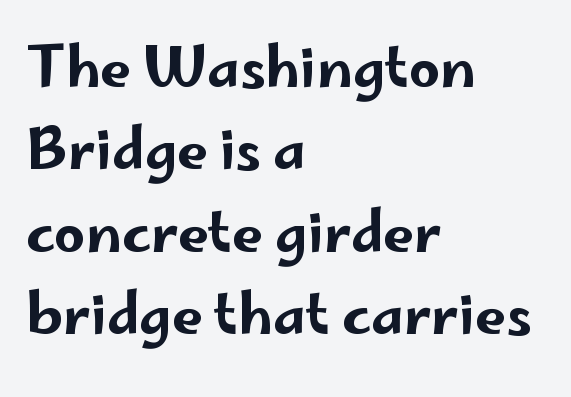
{"serif": "no", "italic": "no", "width": "wide", "stroke_contrast": "low", "x_height": "small", "monospaced": "no", "underline": "no", "align": "left", "line_spacing": "normal", "line_spacing_ratio": 1.5, "letter_spacing": "normal", "letter_spacing_em": 0.0, "glyph_px": 55}
